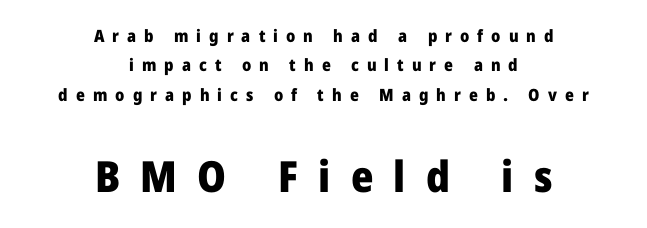
{"serif": "no", "italic": "no", "bold": "yes", "weight": "heavy", "width": "normal", "stroke_contrast": "low", "x_height": "medium", "monospaced": "no", "underline": "no", "align": "center", "line_spacing_ratio": 1.73, "letter_spacing": "wide", "letter_spacing_em": 0.47, "larger_block": "second", "size_ratio": 2.53, "glyph_px": 43}
